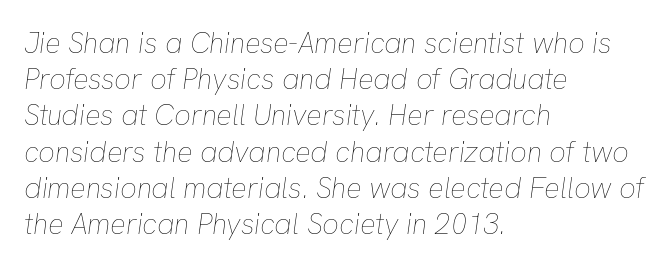
The image shows 29 px thin type, italic (leaning right); set left-aligned, normal line spacing (1.25x), normal letter spacing, not underlined; low stroke contrast and a medium x-height.
